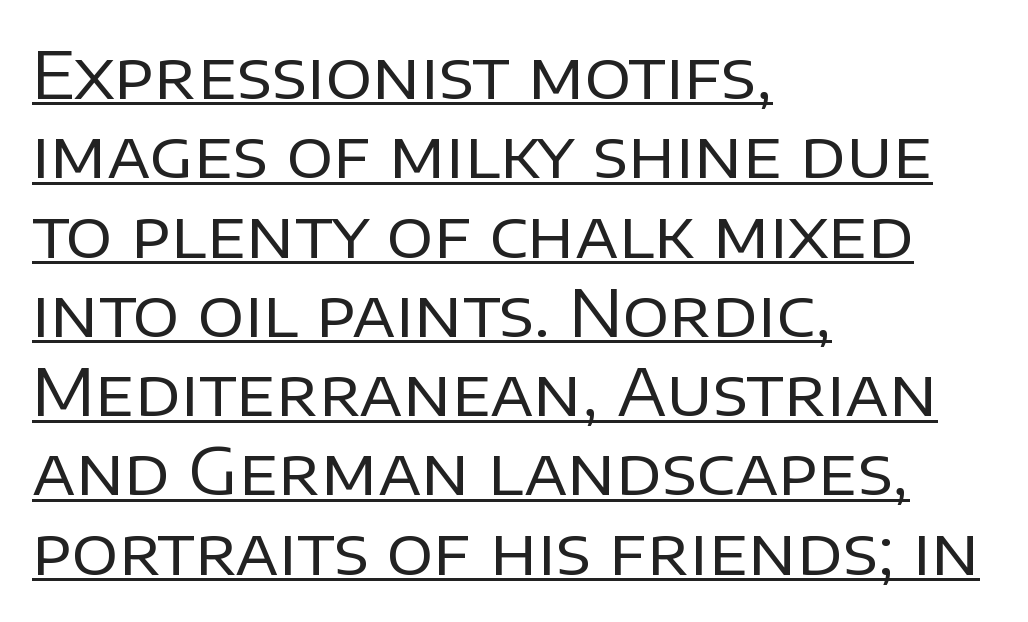
{"serif": "no", "italic": "no", "bold": "no", "weight": "regular", "width": "normal", "stroke_contrast": "low", "x_height": "large", "monospaced": "no", "underline": "yes", "align": "left", "line_spacing_ratio": 1.22, "letter_spacing": "normal", "letter_spacing_em": 0.0, "glyph_px": 65}
